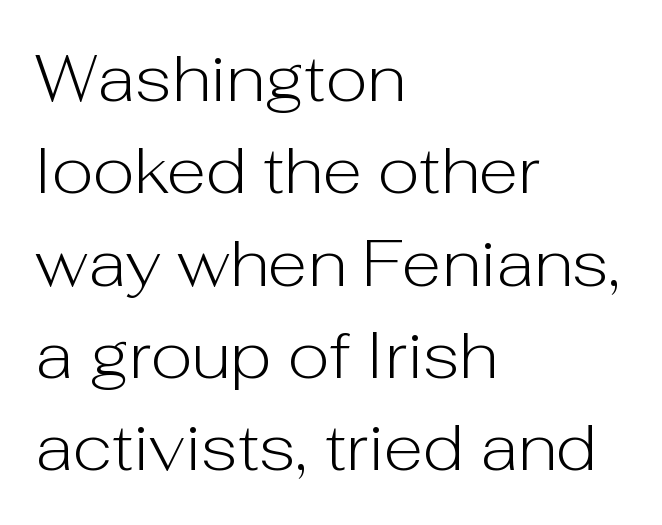
The passage shown is not underscored anywhere. To sum up the face: it is a sans, with no serifs. Note the varied advance widths — an 'i' is clearly narrower than an 'm'. The letters stand upright; this is a roman face. Nothing unusual about the tracking: characters are spaced as the font intends. The typesetting does not lean heavy: it is not bold.
